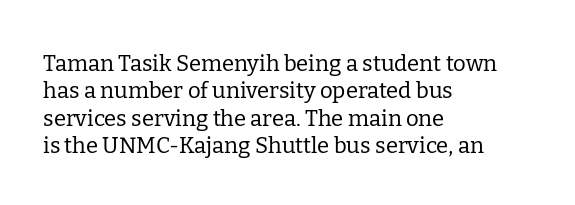
Q: Is the text bold? A: No.
Q: Is the text italic (slanted)? A: No, it is upright.
Q: Is the text underlined? A: No.
Q: How is the paragraph aligned? A: Left-aligned.
Q: Is the spacing between letters normal or unusually wide? A: Normal.
